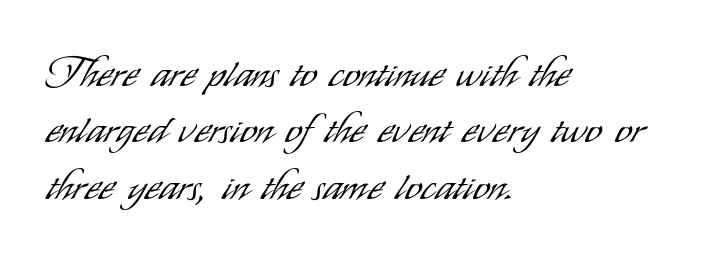
{"serif": "no", "bold": "no", "weight": "light", "width": "condensed", "stroke_contrast": "low", "x_height": "small", "monospaced": "no", "underline": "no", "align": "left", "line_spacing": "normal", "line_spacing_ratio": 1.34, "letter_spacing": "normal", "letter_spacing_em": 0.0, "glyph_px": 42}
